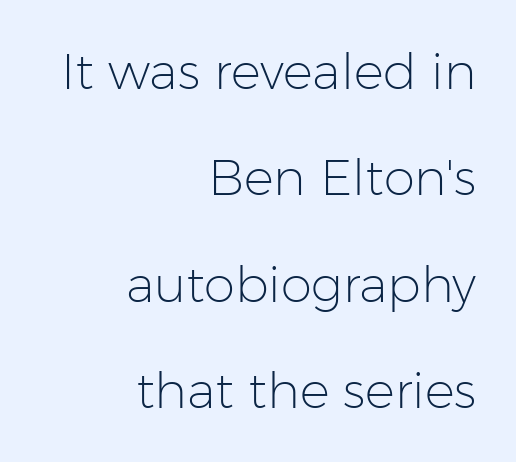
Q: Is the text bold? A: No.
Q: Is the text italic (slanted)? A: No, it is upright.
Q: Is the typeface a serif or a sans-serif typeface? A: Sans-serif.
Q: Is the text underlined? A: No.
Q: How is the paragraph aligned? A: Right-aligned.
Q: Is the spacing between letters normal or unusually wide? A: Normal.
Q: Is the spacing between lines tight, normal or loose? A: Loose.
Q: Width (condensed, normal, or wide)? A: Normal.
Q: Stroke contrast? A: Low.
Q: x-height? A: Medium.
Q: Monospaced? A: No.
